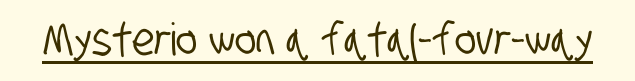
Does the type have serifs? No, each stem ends abruptly. The passage shown is typed in a proportional face where columns would drift. Here the glyphs are tracked normally, forming tight word shapes. The face used here appears with an underline applied.
